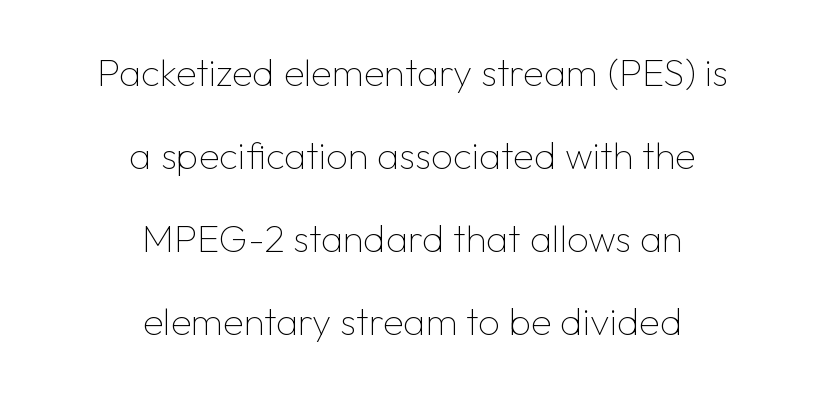
The image shows 38 px thin sans-serif type, upright; set centered, loose line spacing (2.18x), normal letter spacing, not underlined; low stroke contrast and a medium x-height.
